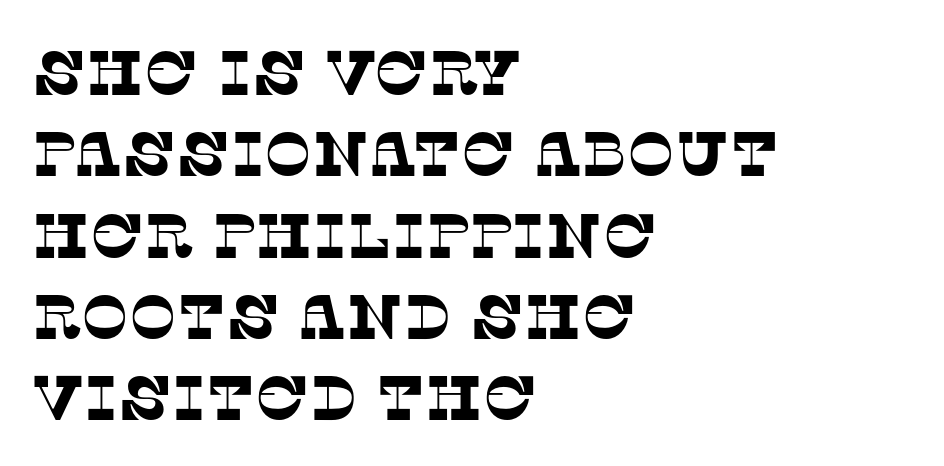
Q: Is the typeface a serif or a sans-serif typeface? A: Serif.
Q: Is the text underlined? A: No.
Q: How is the paragraph aligned? A: Left-aligned.
Q: Is the spacing between letters normal or unusually wide? A: Normal.
Q: Is the spacing between lines tight, normal or loose? A: Normal.
Q: Width (condensed, normal, or wide)? A: Normal.
Q: Stroke contrast? A: Low.
Q: x-height? A: Large.
Q: Monospaced? A: No.
